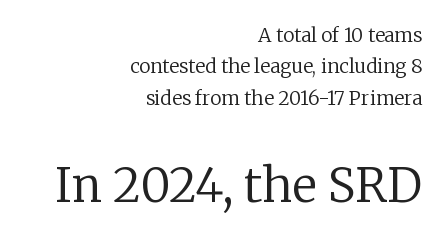
Notice how descenders clear the ascenders below comfortably — that's standard leading. Caption: standard tracking, unaltered. The passage shown is typeset with a serif family. Clear beneath every line of the passage. Size hierarchy here favors the trailing block over the leading one. Note the varied advance widths — an 'i' is clearly narrower than an 'm'.
